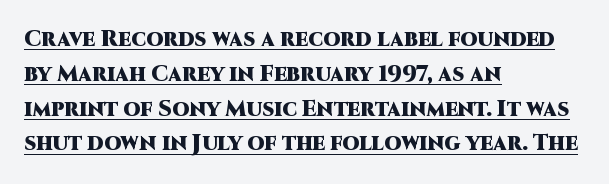
The image shows 22 px bold type, upright; set left-aligned, normal line spacing (1.58x), normal letter spacing, underlined.
